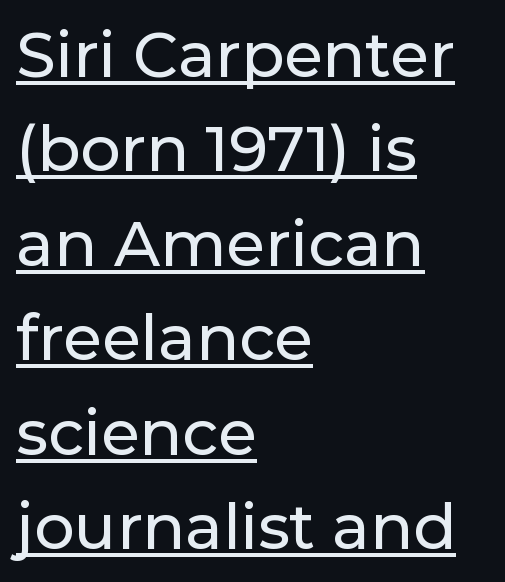
Q: Is the text italic (slanted)? A: No, it is upright.
Q: Is the typeface a serif or a sans-serif typeface? A: Sans-serif.
Q: Is the text underlined? A: Yes.
Q: How is the paragraph aligned? A: Left-aligned.
Q: Is the spacing between letters normal or unusually wide? A: Normal.
Q: Is the spacing between lines tight, normal or loose? A: Normal.
Q: Width (condensed, normal, or wide)? A: Normal.
Q: Stroke contrast? A: Low.
Q: x-height? A: Medium.
Q: Monospaced? A: No.
